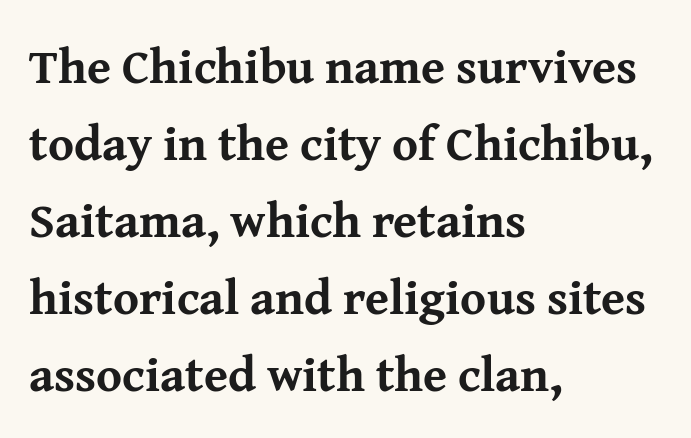
The image shows 49 px bold serif type, upright; set left-aligned, normal line spacing (1.57x), normal letter spacing, not underlined; medium stroke contrast and a medium x-height.
